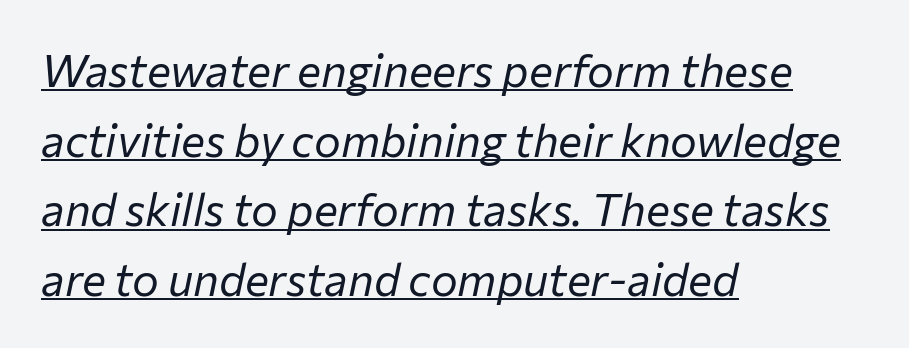
{"italic": "yes", "lean": "right", "slant_degrees": 12, "bold": "no", "weight": "regular", "width": "normal", "stroke_contrast": "low", "x_height": "medium", "monospaced": "no", "underline": "yes", "align": "left", "line_spacing": "normal", "line_spacing_ratio": 1.55, "letter_spacing": "normal", "letter_spacing_em": 0.0, "glyph_px": 45}
